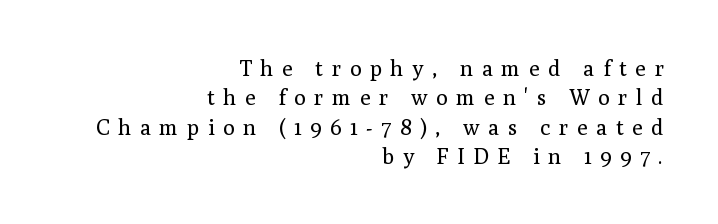
{"italic": "no", "bold": "no", "underline": "no", "align": "right", "line_spacing": "normal", "line_spacing_ratio": 1.34, "letter_spacing": "wide", "letter_spacing_em": 0.39, "glyph_px": 22}
